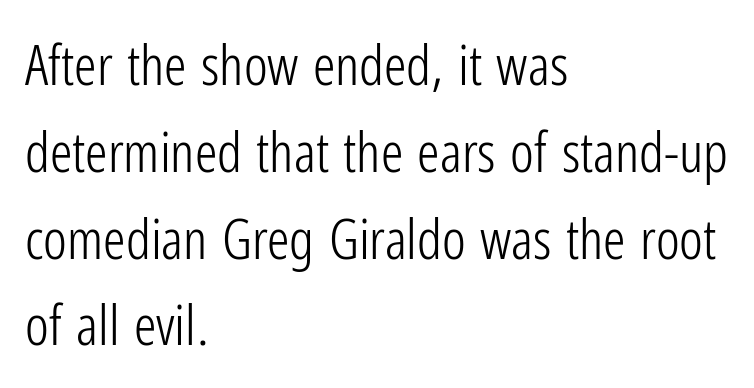
{"serif": "no", "italic": "no", "bold": "no", "weight": "light", "width": "condensed", "stroke_contrast": "low", "x_height": "medium", "monospaced": "no", "underline": "no", "align": "left", "line_spacing": "normal", "line_spacing_ratio": 1.55, "letter_spacing": "normal", "letter_spacing_em": 0.0, "glyph_px": 56}
